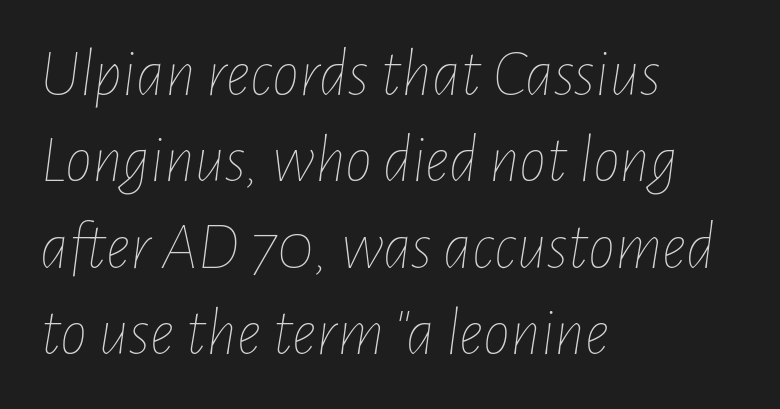
The image shows 68 px thin, condensed type, italic (leaning right); set left-aligned, normal line spacing (1.27x), normal letter spacing, not underlined; low stroke contrast and a medium x-height.
